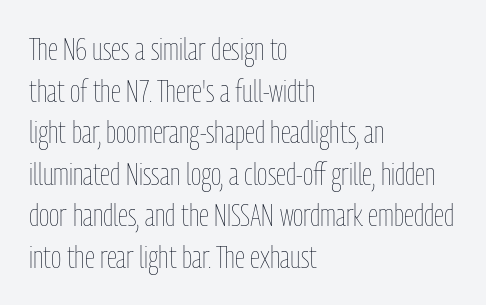
{"italic": "no", "bold": "no", "weight": "thin", "width": "condensed", "stroke_contrast": "low", "x_height": "medium", "monospaced": "no", "underline": "no", "align": "left", "line_spacing": "normal", "line_spacing_ratio": 1.3, "letter_spacing": "normal", "letter_spacing_em": 0.0, "glyph_px": 32}
